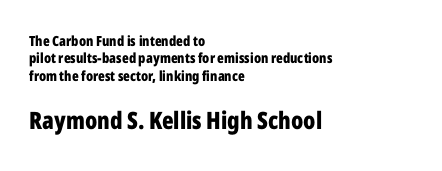
Q: Is the text bold? A: Yes.
Q: Is the text italic (slanted)? A: No, it is upright.
Q: Is the text underlined? A: No.
Q: How is the paragraph aligned? A: Left-aligned.
Q: Is the spacing between letters normal or unusually wide? A: Normal.
Q: Which block of text is set in a larger size, the first (top) or the second (bottom)? A: The second (bottom) one.
